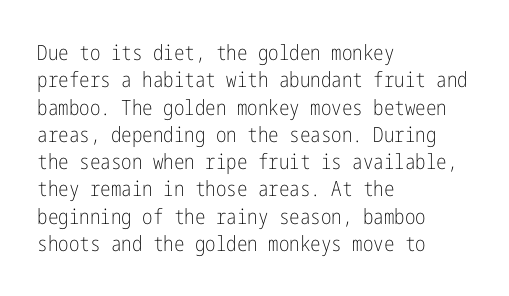
The image shows 21 px text type, upright; set left-aligned, normal line spacing (1.3x), normal letter spacing, not underlined.
